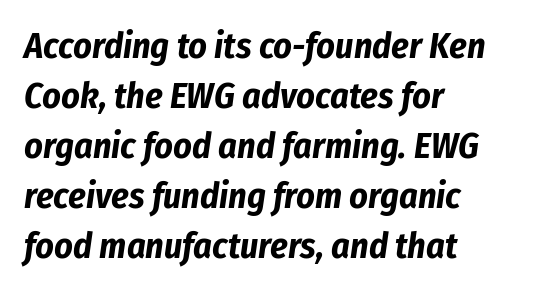
{"italic": "yes", "lean": "right", "slant_degrees": 8, "bold": "yes", "weight": "bold", "width": "condensed", "stroke_contrast": "low", "x_height": "medium", "monospaced": "no", "underline": "no", "align": "left", "line_spacing": "normal", "line_spacing_ratio": 1.39, "letter_spacing": "normal", "letter_spacing_em": 0.0, "glyph_px": 36}
